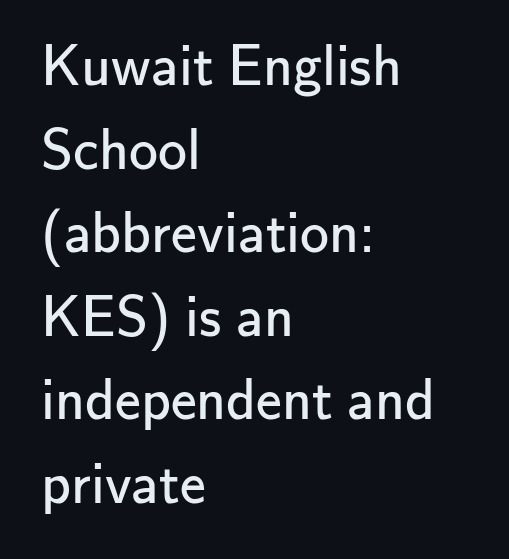
Q: Is the text bold? A: No.
Q: Is the text italic (slanted)? A: No, it is upright.
Q: Is the typeface a serif or a sans-serif typeface? A: Sans-serif.
Q: Is the text underlined? A: No.
Q: How is the paragraph aligned? A: Left-aligned.
Q: Is the spacing between letters normal or unusually wide? A: Normal.
Q: Is the spacing between lines tight, normal or loose? A: Normal.
Q: Width (condensed, normal, or wide)? A: Normal.
Q: Stroke contrast? A: Low.
Q: x-height? A: Small.
Q: Monospaced? A: No.
